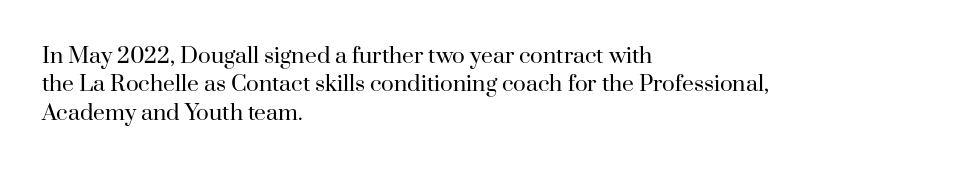
The image shows 21 px text type, upright; set left-aligned, normal line spacing (1.35x), normal letter spacing, not underlined.
